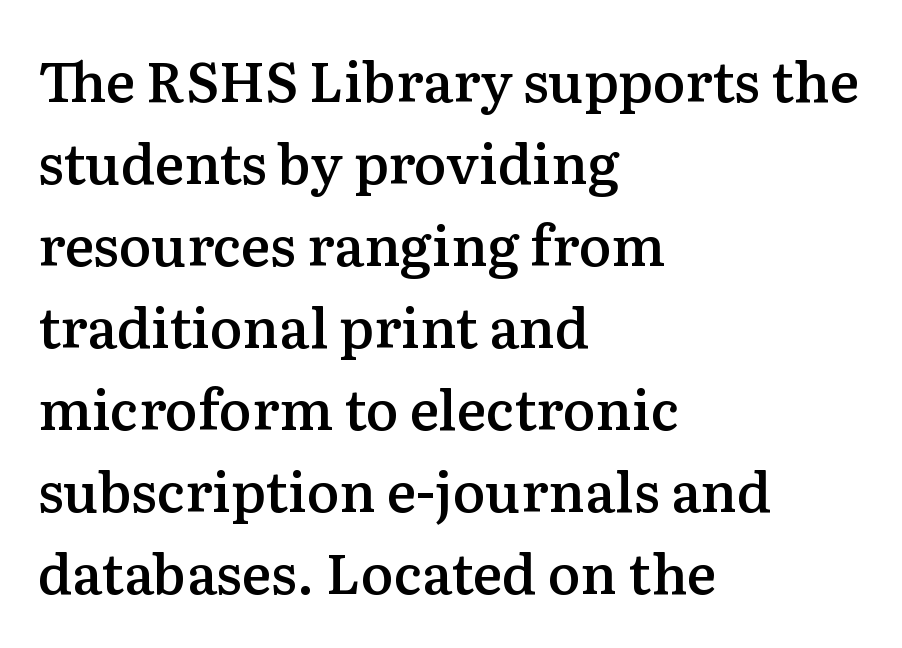
The image shows 55 px semibold serif type, upright; set left-aligned, normal line spacing (1.49x), normal letter spacing, not underlined; medium stroke contrast and a medium x-height.
